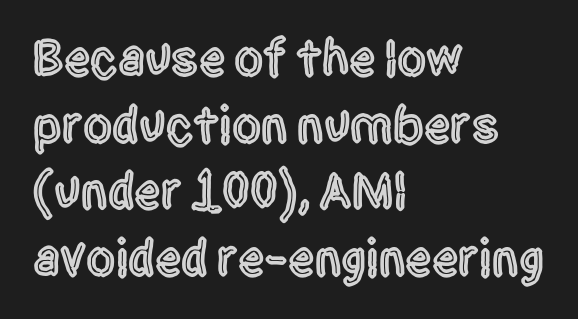
The image shows 52 px condensed sans-serif type, upright; set left-aligned, normal line spacing (1.28x), normal letter spacing, not underlined; a large x-height.
